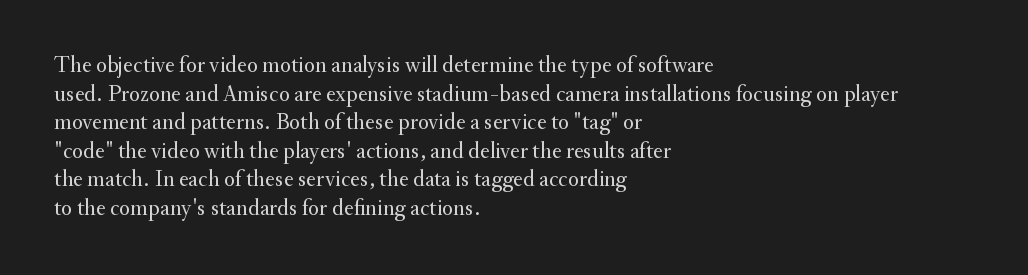
Q: Is the text bold? A: No.
Q: Is the text italic (slanted)? A: No, it is upright.
Q: Is the text underlined? A: No.
Q: How is the paragraph aligned? A: Left-aligned.
Q: Is the spacing between letters normal or unusually wide? A: Normal.
